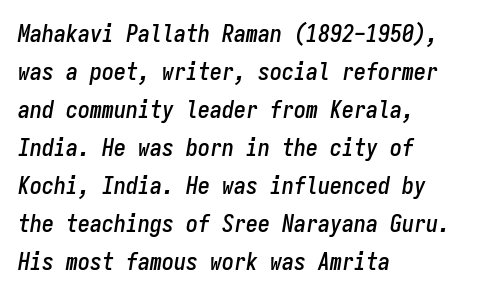
The image shows 24 px text type, italic (leaning right); set left-aligned, normal line spacing (1.58x), normal letter spacing, not underlined.
